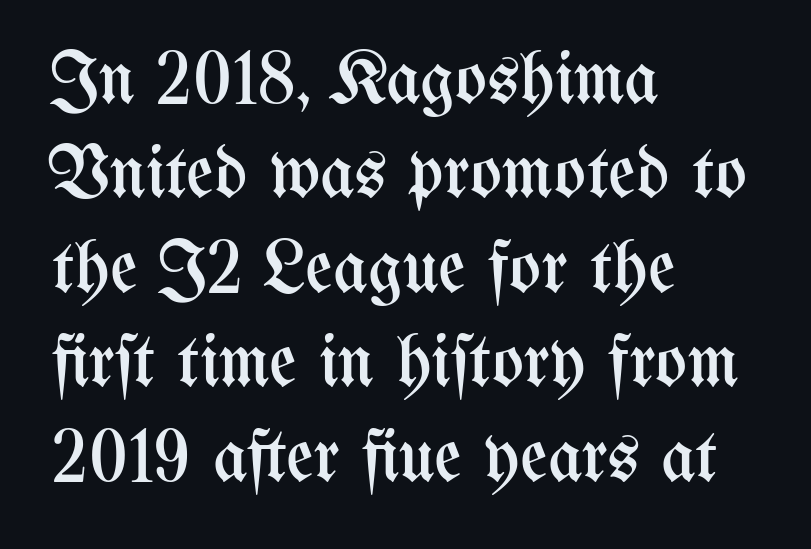
The tracking reads as untouched default to a designer's eye. If you drew a ruler down the left edge, every line would touch it. Proportional: the letters do not fall into vertical columns. Is this a heavy cut? Hardly; it is regular or lighter. Clear beneath every line of the passage.
